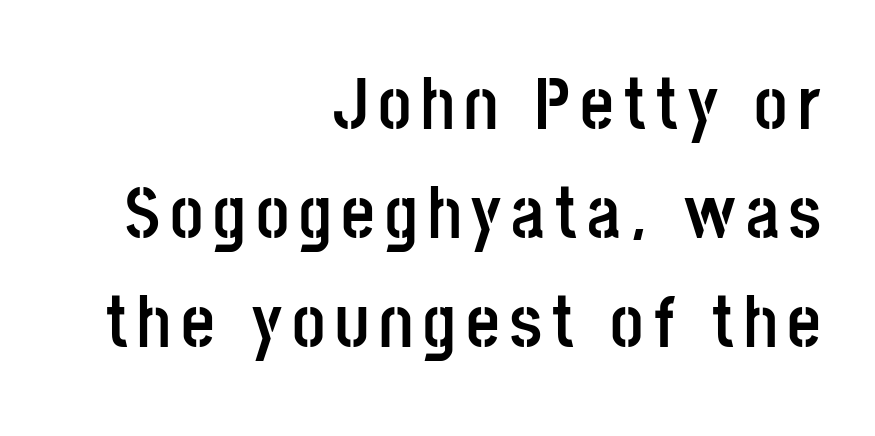
The image shows 73 px semibold, condensed sans-serif type, upright; set right-aligned, normal line spacing (1.49x), not underlined; low stroke contrast and a large x-height.
